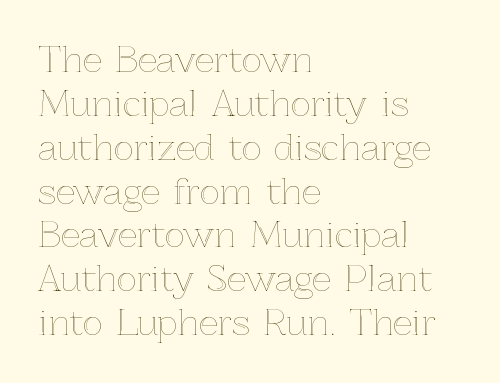
This sample is left-justified, so line endings fall wherever the words run out. This rendering leaves character spacing at its baseline value. The baseline area is clear. The letters stand upright; this is a roman face. The designer left line spacing at the default.
